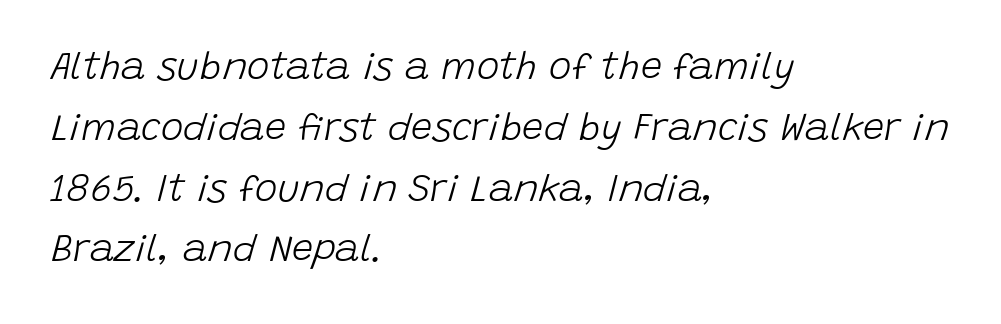
The image shows 38 px light type, italic (leaning right); set left-aligned, normal line spacing (1.6x), normal letter spacing, not underlined; low stroke contrast and a large x-height.
